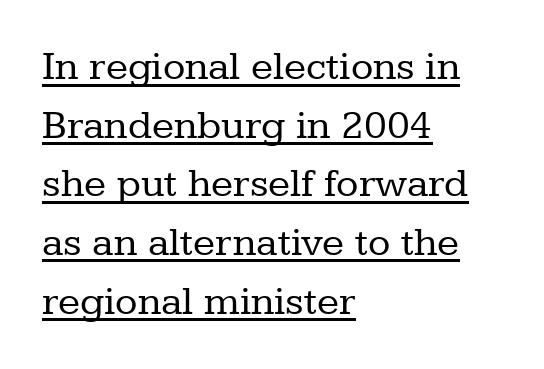
{"serif": "yes", "italic": "no", "bold": "no", "weight": "regular", "width": "normal", "stroke_contrast": "low", "x_height": "medium", "monospaced": "no", "underline": "yes", "align": "left", "line_spacing": "normal", "line_spacing_ratio": 1.43, "letter_spacing": "normal", "letter_spacing_em": 0.0, "glyph_px": 41}
